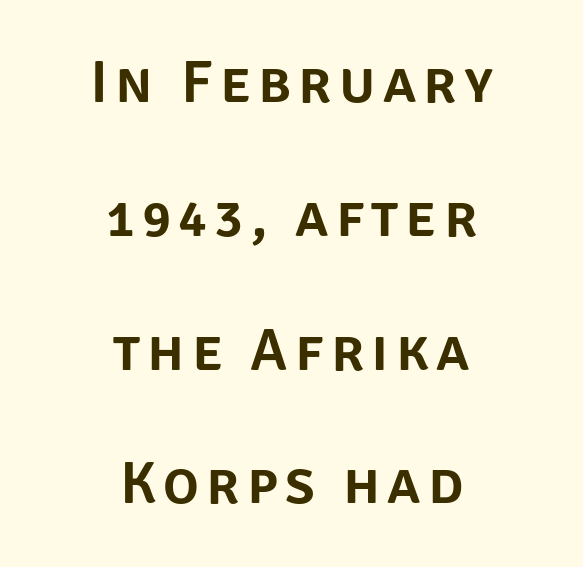
{"serif": "no", "italic": "no", "width": "normal", "stroke_contrast": "low", "x_height": "large", "monospaced": "no", "underline": "no", "align": "center", "line_spacing": "loose", "line_spacing_ratio": 2.23, "glyph_px": 60}
